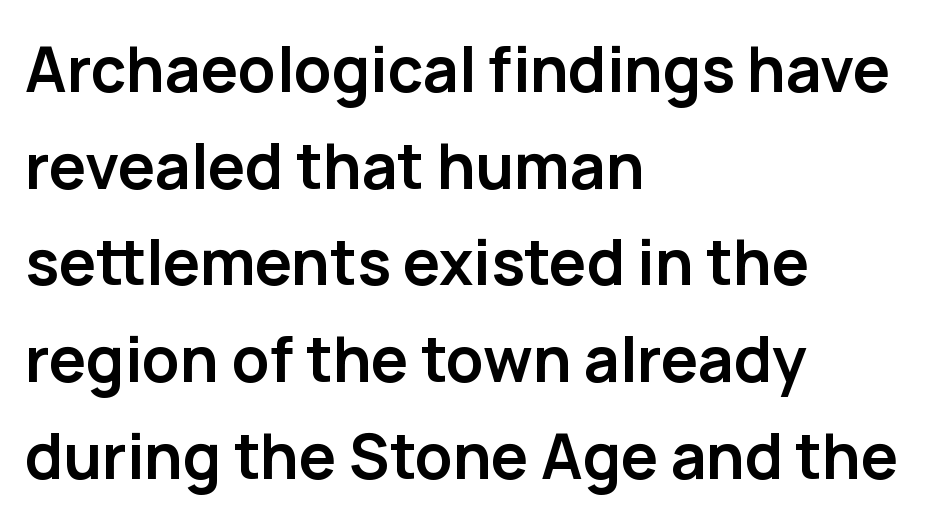
Line spacing here is normal. Caption: bold face, heavy strokes. You could call the tracking neutral — neither tight nor loose. The lettering holds an erect, upright posture throughout. Do the characters align in a grid? No, the font is proportional.
